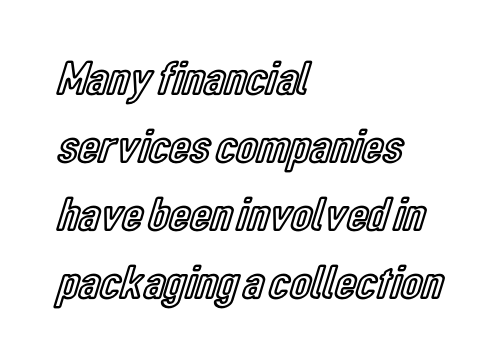
{"width": "condensed", "x_height": "medium", "monospaced": "no", "underline": "no", "align": "left", "line_spacing": "normal", "line_spacing_ratio": 1.42, "letter_spacing": "normal", "letter_spacing_em": 0.0, "glyph_px": 48}
